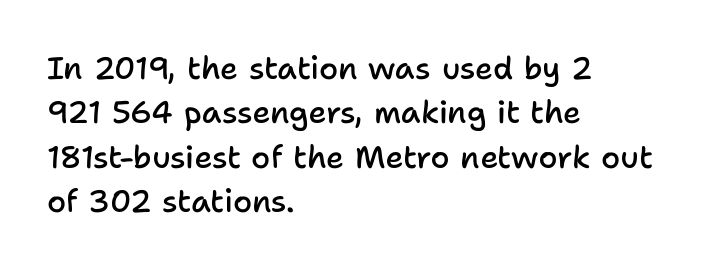
Q: Is the text bold? A: Semi-bold.
Q: Is the text italic (slanted)? A: No, it is upright.
Q: Is the typeface a serif or a sans-serif typeface? A: Sans-serif.
Q: Is the text underlined? A: No.
Q: How is the paragraph aligned? A: Left-aligned.
Q: Is the spacing between letters normal or unusually wide? A: Normal.
Q: Is the spacing between lines tight, normal or loose? A: Normal.
Q: Width (condensed, normal, or wide)? A: Normal.
Q: Stroke contrast? A: Low.
Q: x-height? A: Medium.
Q: Monospaced? A: No.
